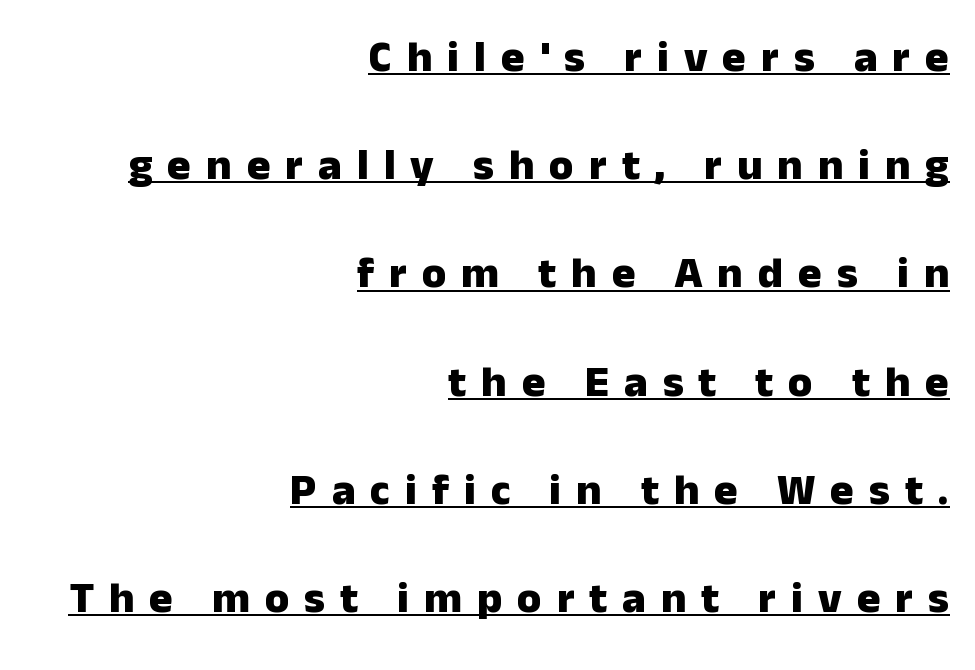
{"serif": "no", "italic": "no", "bold": "yes", "weight": "heavy", "width": "normal", "stroke_contrast": "low", "x_height": "medium", "monospaced": "no", "underline": "yes", "align": "right", "line_spacing": "loose", "line_spacing_ratio": 2.46, "letter_spacing": "wide", "letter_spacing_em": 0.34, "glyph_px": 44}
